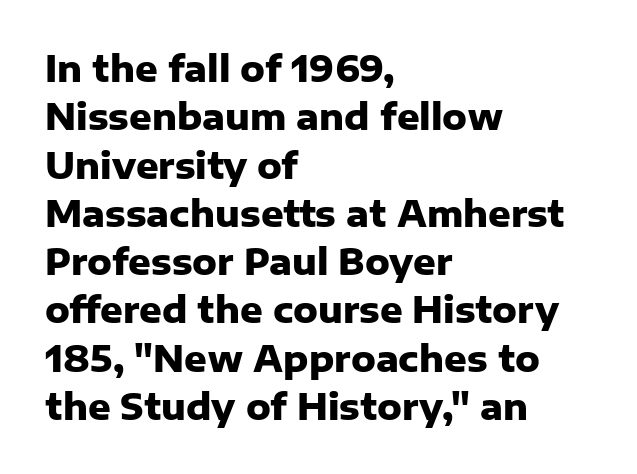
The image shows 35 px heavy sans-serif type, upright; set left-aligned, normal line spacing (1.38x), normal letter spacing, not underlined; low stroke contrast and a medium x-height.
